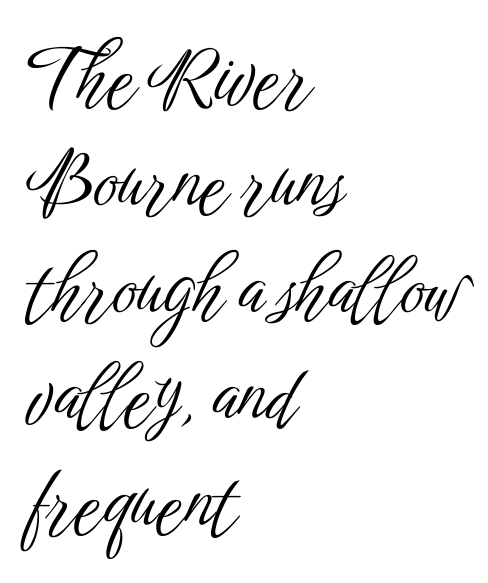
Q: Is the text bold? A: No.
Q: Is the text italic (slanted)? A: Yes.
Q: Is the typeface a serif or a sans-serif typeface? A: Sans-serif.
Q: Is the text underlined? A: No.
Q: How is the paragraph aligned? A: Left-aligned.
Q: Is the spacing between letters normal or unusually wide? A: Normal.
Q: Is the spacing between lines tight, normal or loose? A: Normal.
Q: Width (condensed, normal, or wide)? A: Condensed.
Q: Stroke contrast? A: Low.
Q: x-height? A: Medium.
Q: Monospaced? A: No.
